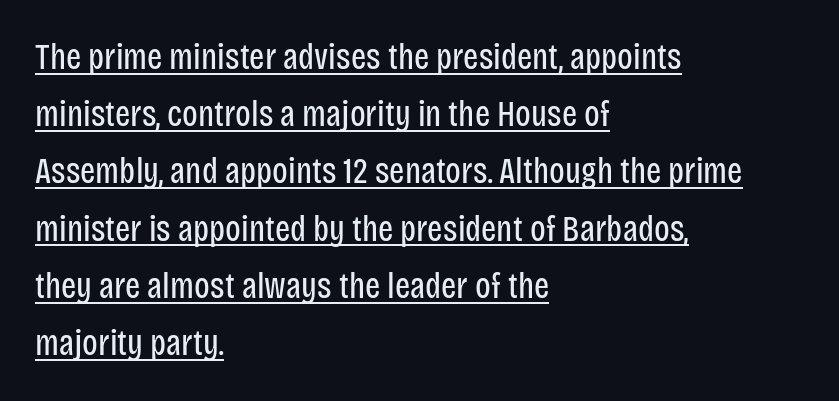
{"serif": "no", "italic": "no", "bold": "no", "weight": "regular", "width": "condensed", "stroke_contrast": "low", "x_height": "large", "monospaced": "no", "underline": "yes", "align": "left", "line_spacing": "normal", "line_spacing_ratio": 1.59, "letter_spacing": "normal", "letter_spacing_em": 0.0, "glyph_px": 36}
